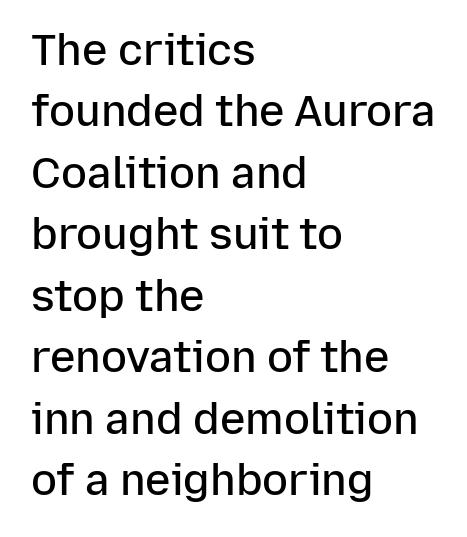
The image shows 43 px semibold sans-serif type, upright; set left-aligned, normal line spacing (1.43x), normal letter spacing, not underlined; low stroke contrast and a medium x-height.
